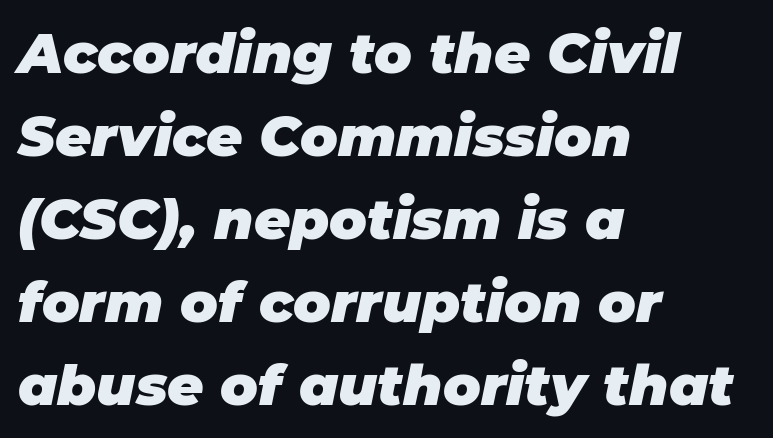
The image shows 56 px heavy type, italic (leaning right); set left-aligned, normal line spacing (1.48x), normal letter spacing, not underlined; low stroke contrast and a large x-height.
